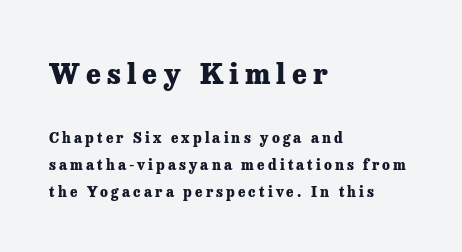
All the whitespace from short lines collects on the right. Unlike a clean sans, this face finishes its strokes with serifs. Regarding leading, the lines here are spaced well apart. A typesetter would call this heavily tracked-out type. The upper block of text is set noticeably larger than the block beneath it.
